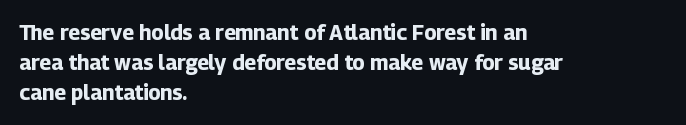
The image shows 21 px bold type, upright; set left-aligned, normal line spacing (1.43x), normal letter spacing, not underlined.
